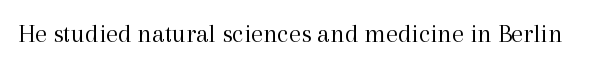
{"italic": "no", "bold": "no", "underline": "no", "letter_spacing": "normal", "letter_spacing_em": 0.0, "glyph_px": 27}
